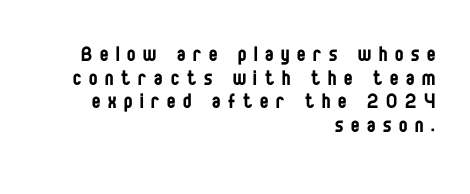
The image shows 25 px text type, upright; set right-aligned, tight line spacing (0.95x), unusually wide letter spacing (+0.31 em), not underlined.
